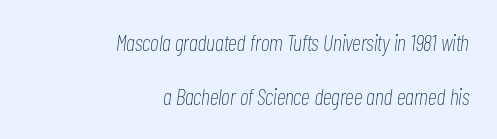
Casual observation: everything's shoved over to the right. Is the letter spacing exaggerated? No — it looks like the ordinary default. Summary of vertical rhythm: relaxed, with wide interline spacing. Looking at the ascenders, they clearly lean. The glyphs are unaccompanied by any horizontal stroke below them. The letterforms sit at book weight or below.
